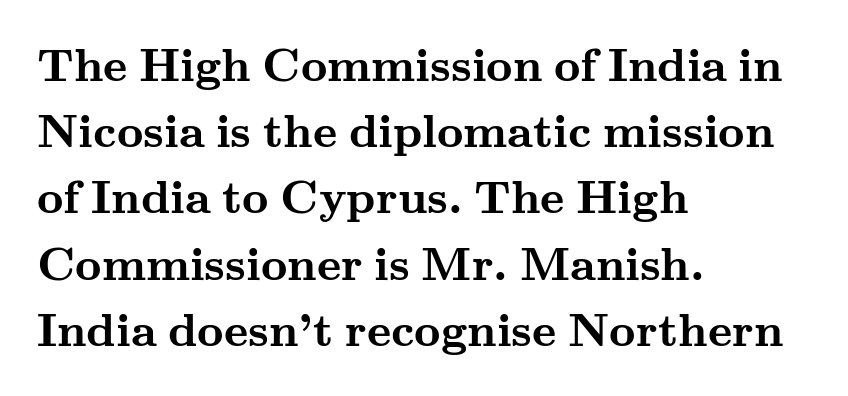
Every row of glyphs begins at an identical x-position on the left. These lines keep a tight, regular rhythm from letter to letter. The passage shown is typeset with a serif family. This is roman type, the default non-slanted kind.
